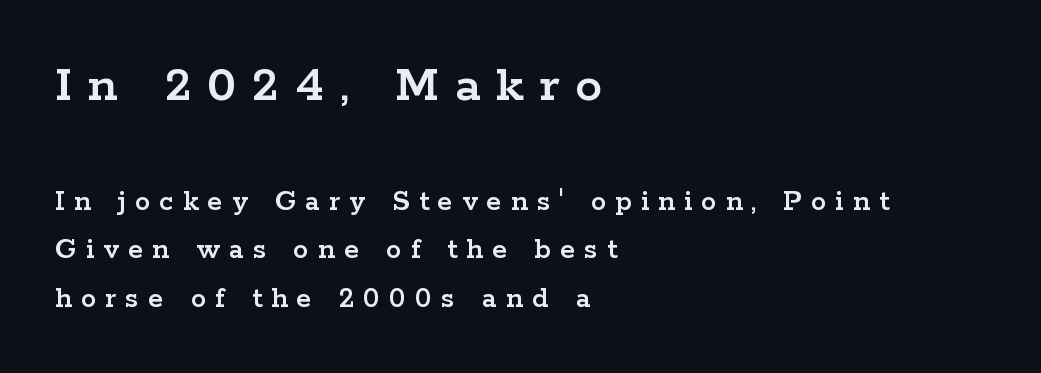
Q: Is the text italic (slanted)? A: No, it is upright.
Q: Is the typeface a serif or a sans-serif typeface? A: Serif.
Q: Is the text underlined? A: No.
Q: How is the paragraph aligned? A: Left-aligned.
Q: Is the spacing between letters normal or unusually wide? A: Unusually wide.
Q: Is the spacing between lines tight, normal or loose? A: Normal.
Q: Which block of text is set in a larger size, the first (top) or the second (bottom)? A: The first (top) one.
Q: Width (condensed, normal, or wide)? A: Wide.
Q: Stroke contrast? A: Low.
Q: x-height? A: Medium.
Q: Monospaced? A: No.
